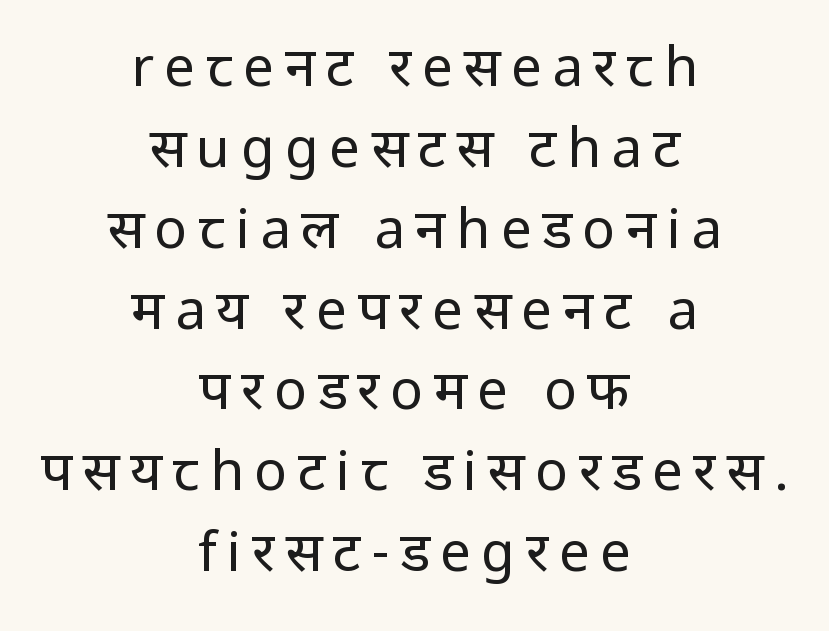
{"serif": "no", "italic": "no", "bold": "no", "weight": "regular", "width": "normal", "stroke_contrast": "low", "x_height": "medium", "monospaced": "no", "underline": "no", "align": "center", "line_spacing": "normal", "line_spacing_ratio": 1.47, "glyph_px": 55}
